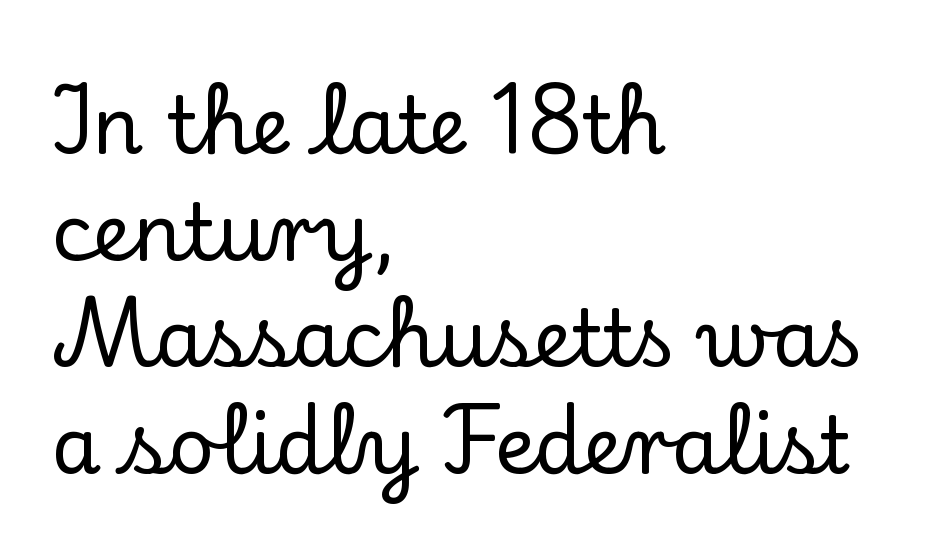
{"serif": "yes", "italic": "no", "width": "normal", "stroke_contrast": "low", "x_height": "small", "monospaced": "no", "underline": "no", "align": "left", "line_spacing": "normal", "line_spacing_ratio": 1.35, "letter_spacing": "normal", "letter_spacing_em": 0.0, "glyph_px": 79}
